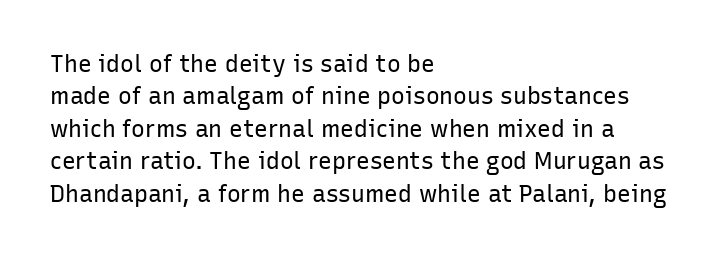
{"italic": "no", "bold": "no", "underline": "no", "align": "left", "line_spacing": "normal", "line_spacing_ratio": 1.41, "letter_spacing": "normal", "letter_spacing_em": 0.0, "glyph_px": 23}
